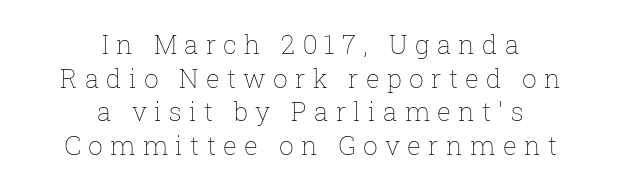
A student would call this center alignment; a typographer would say set centered. Line spacing here is normal. You could only call the tracking loose — the letters float apart. The weight would be labelled regular, book, light, or lighter still. The font's upright variant was chosen for this text. Lines of text with bare space underneath.
